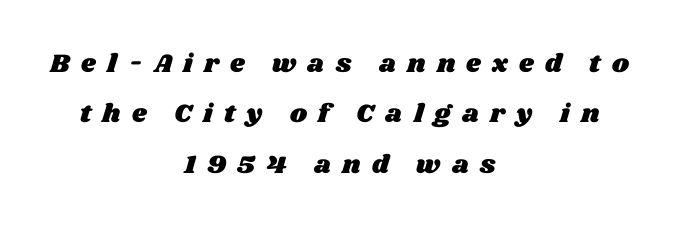
This sample uses expanded letter spacing, leaving extra air between glyphs. A great deal of white space separates one row of letters from the next. The space beneath each line is pristine and unruled. Layout note: lines centered.
